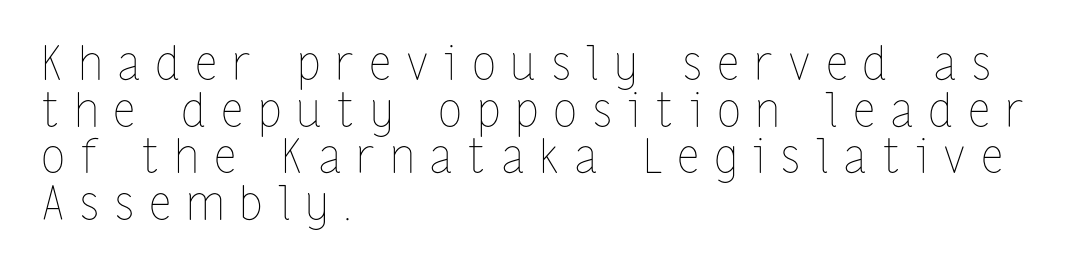
The lines in this sample share a left origin and differ only in where they stop. The passage shown is not underscored anywhere. Is this a fixed-width face? No — the glyphs have proportional, varying widths. The letters stand upright; this is a roman face. Students, note that the glyphs here are deliberately spaced far apart.
